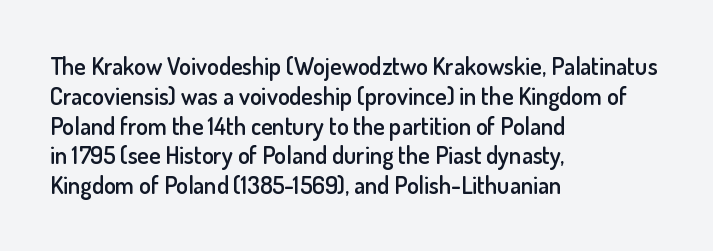
The letters stand upright; this is a roman face. Underline: absent. The sample has been set in demibold, a notch under bold. Here the glyphs are tracked normally, forming tight word shapes.
